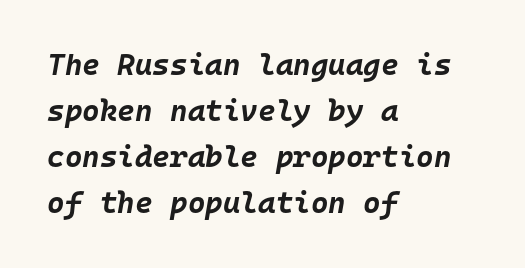
The image shows 30 px bold type, italic (leaning right), monospaced; set left-aligned, normal line spacing (1.53x), normal letter spacing, not underlined; low stroke contrast and a large x-height.
